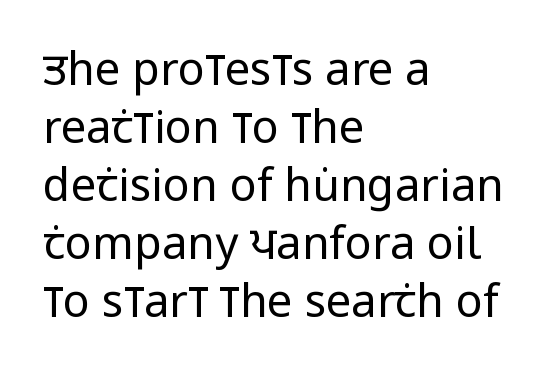
The image shows 45 px regular-weight, condensed sans-serif type, upright; set left-aligned, normal line spacing (1.29x), normal letter spacing, not underlined; low stroke contrast and a large x-height.
